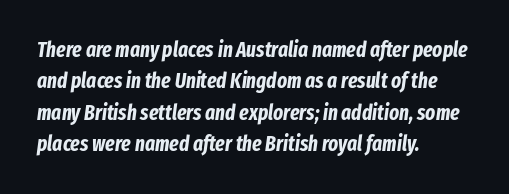
{"italic": "yes", "lean": "right", "slant_degrees": 8, "bold": "yes", "underline": "no", "align": "left", "line_spacing": "normal", "line_spacing_ratio": 1.49, "letter_spacing": "normal", "letter_spacing_em": 0.0, "glyph_px": 21}
